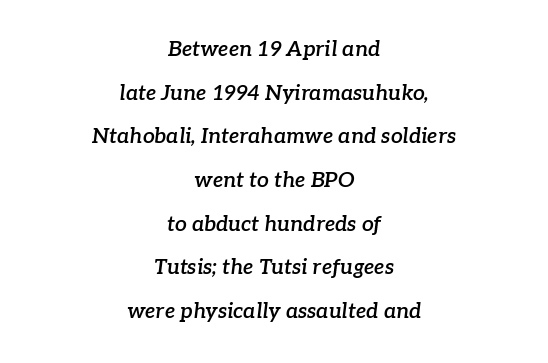
Q: Is the text bold? A: Semi-bold.
Q: Is the text italic (slanted)? A: Yes, it leans right by about 7 degrees.
Q: Is the text underlined? A: No.
Q: How is the paragraph aligned? A: Centered.
Q: Is the spacing between letters normal or unusually wide? A: Normal.
Q: Is the spacing between lines tight, normal or loose? A: Loose.
